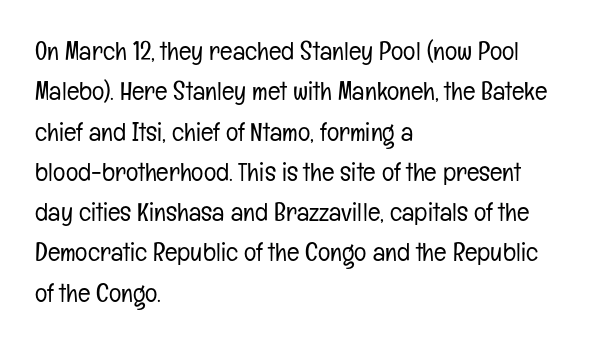
Check the space under the baseline: it is left empty. The type sits square on the baseline with zero lean. Line spacing here is normal. Casual observation: everything's shoved over to the left. Honestly, the letter spacing is just normal — you wouldn't notice it.
